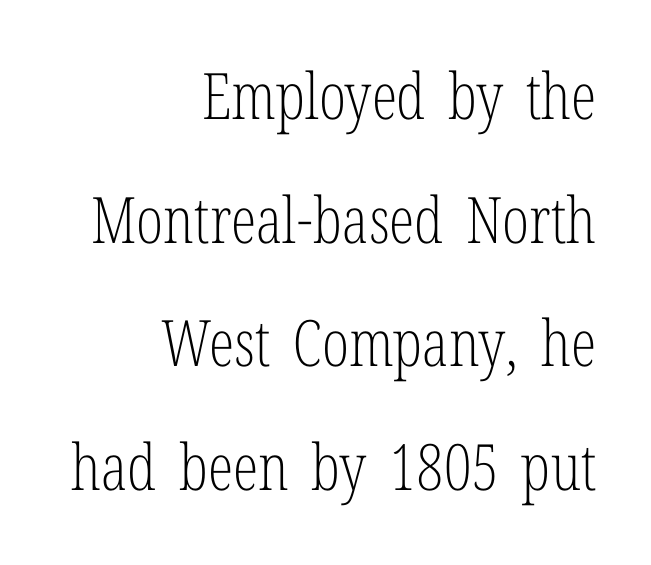
Observe the ordinary spacing: letters are neighbours, not strangers. What kind of face is this? One with serifs. Stem width sits at or under what a default text font uses. When letters stand straight like this, we call the style roman or upright. A typesetter would call this proportional, since set widths differ per character.
